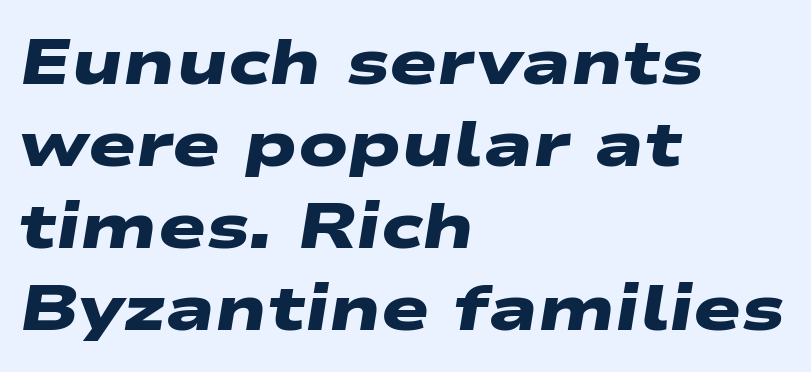
Do the characters align in a grid? No, the font is proportional. Beneath every word, the page is bare. A full-strength bold gives these letters their thick strokes. Typographically, this falls in the sans-serif category.
